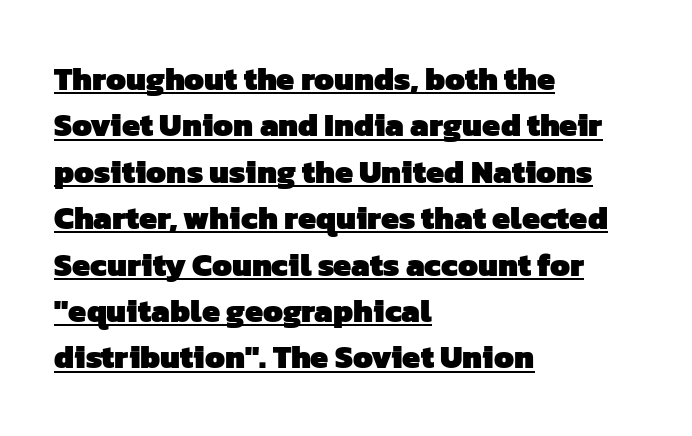
{"serif": "no", "bold": "yes", "weight": "heavy", "width": "normal", "stroke_contrast": "low", "x_height": "medium", "monospaced": "no", "underline": "yes", "align": "left", "line_spacing": "normal", "line_spacing_ratio": 1.45, "letter_spacing": "normal", "letter_spacing_em": 0.0, "glyph_px": 32}
